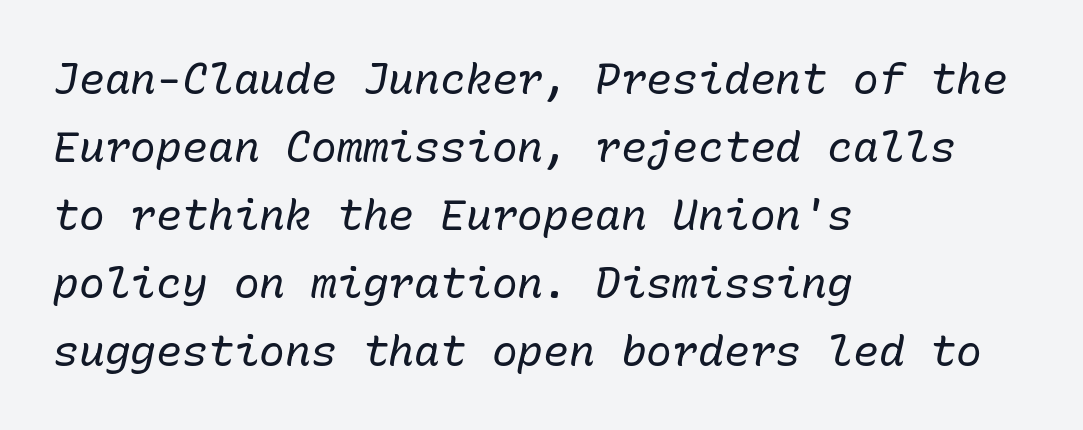
Q: Is the text bold? A: No.
Q: Is the text italic (slanted)? A: Yes, it leans right by about 10 degrees.
Q: Is the text underlined? A: No.
Q: How is the paragraph aligned? A: Left-aligned.
Q: Is the spacing between letters normal or unusually wide? A: Normal.
Q: Is the spacing between lines tight, normal or loose? A: Normal.
Q: Width (condensed, normal, or wide)? A: Normal.
Q: Stroke contrast? A: Low.
Q: x-height? A: Medium.
Q: Monospaced? A: Yes.
